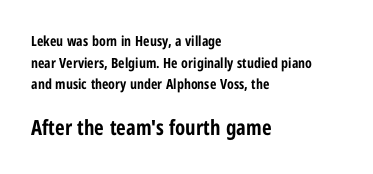
Set as a true bold cut, around the 700 mark. Notice how the stems are strictly vertical — no italics here. Does the leading feel generous? No, just average. Decoration check: the copy has no underline. Reading down the block, your eye returns to a fixed left position each line. Nothing unusual about the tracking: characters are spaced as the font intends.
